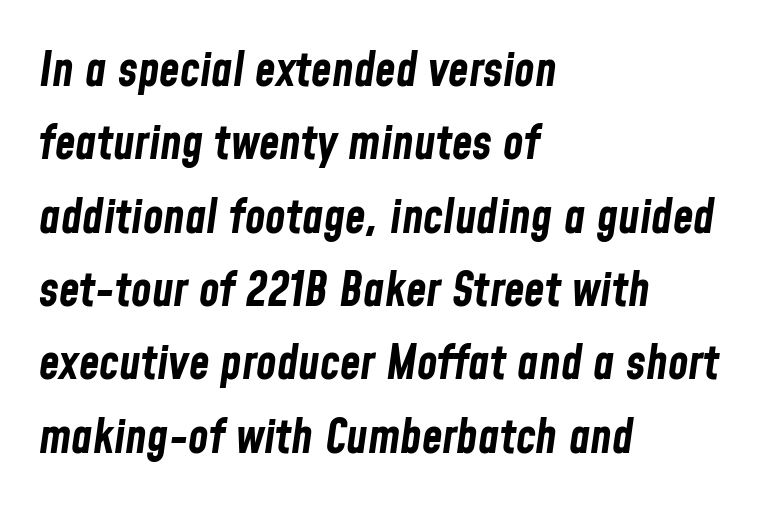
{"italic": "yes", "lean": "right", "slant_degrees": 8, "bold": "yes", "weight": "bold", "width": "condensed", "stroke_contrast": "low", "x_height": "medium", "monospaced": "no", "underline": "no", "align": "left", "line_spacing": "normal", "line_spacing_ratio": 1.56, "letter_spacing": "normal", "letter_spacing_em": 0.0, "glyph_px": 47}
